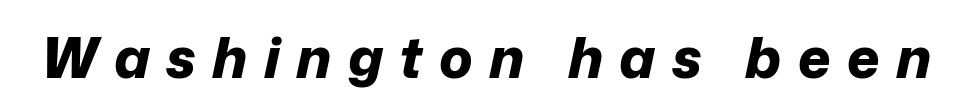
Q: Is the text bold? A: Yes.
Q: Is the text italic (slanted)? A: Yes, it leans right by about 12 degrees.
Q: Is the text underlined? A: No.
Q: Is the spacing between letters normal or unusually wide? A: Unusually wide.
Q: Width (condensed, normal, or wide)? A: Normal.
Q: Stroke contrast? A: Low.
Q: x-height? A: Medium.
Q: Monospaced? A: No.
